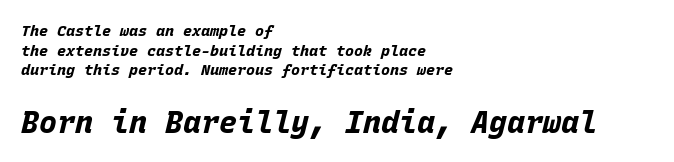
Typographic density is high because the face is bold. Each letter, wide or thin by design, is forced into the same width here. Caption: upper text group reduced, lower text group enlarged. The glyphs look as if they've been sheared to an angle. Rows of type keep a routine distance in the vertical direction. Words appear dense and cohesive because spacing is normal.
